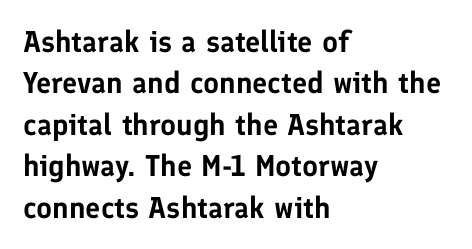
{"serif": "no", "italic": "no", "width": "normal", "stroke_contrast": "low", "x_height": "medium", "monospaced": "no", "underline": "no", "align": "left", "line_spacing": "normal", "line_spacing_ratio": 1.38, "letter_spacing": "normal", "letter_spacing_em": 0.0, "glyph_px": 30}
